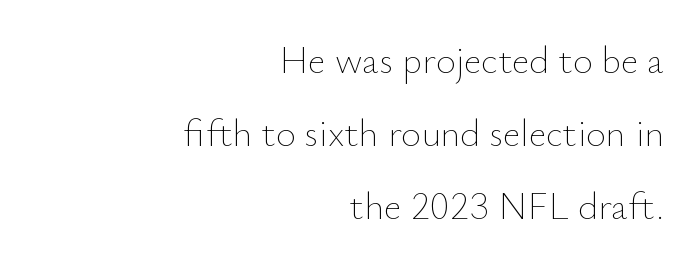
Ink coverage per letter is moderate at most. Right-aligned paragraph, ragged on the left. What stands out about the letter spacing? Nothing — it is the standard amount. It's the straight-up-and-down kind of type. Leading is clearly above the norm, producing a sparse column. The letters advance in unequal steps, a hallmark of proportional type.
